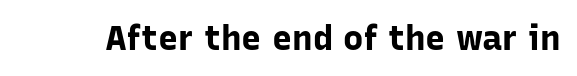
The image shows 34 px bold sans-serif type, upright; set normal letter spacing, not underlined; low stroke contrast and a medium x-height.
